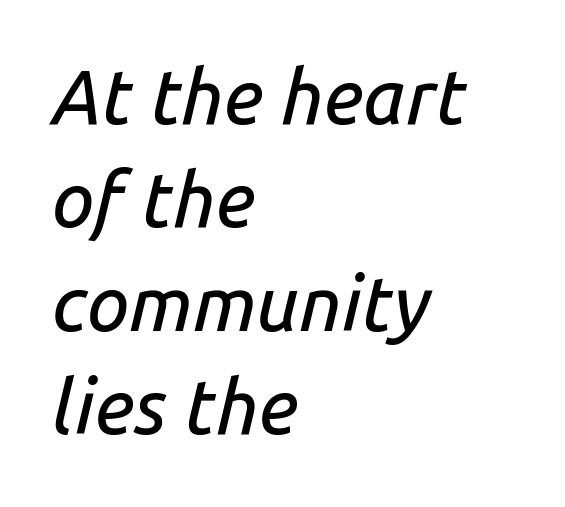
The lettering tilts uniformly, giving the passage an italic look. The gaps between neighbouring characters are ordinary and unremarkable. How would I describe the line gaps? Plain and ordinary. Here the designer chose a conventional face with non-uniform glyph widths. Leftover space on each line is placed entirely after the last word. Each row of text sits above clean, open space.
